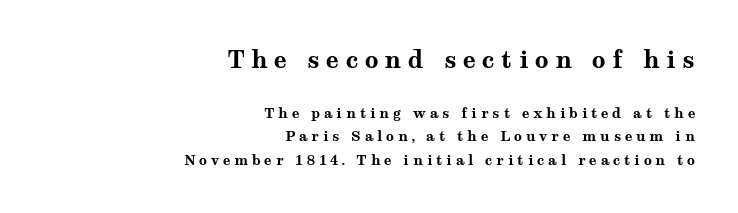
Q: Is the text bold? A: Yes.
Q: Is the text italic (slanted)? A: No, it is upright.
Q: Is the text underlined? A: No.
Q: How is the paragraph aligned? A: Right-aligned.
Q: Is the spacing between letters normal or unusually wide? A: Unusually wide.
Q: Is the spacing between lines tight, normal or loose? A: Normal.
Q: Which block of text is set in a larger size, the first (top) or the second (bottom)? A: The first (top) one.
